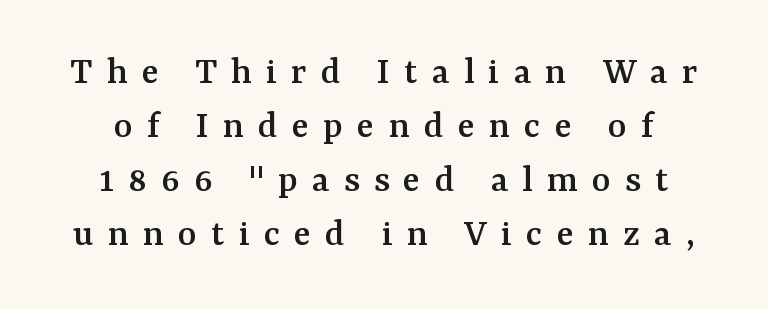
To sum up the face: it has serifs. The face used here is rendered with a markedly widened letterfit. Reading down the column, the eye jumps a familiar distance to each next line. These lines were composed using upright roman letters. Think of a printed novel: that variable character pitch is what you see here. Just letters on the line, the space beneath them empty.
